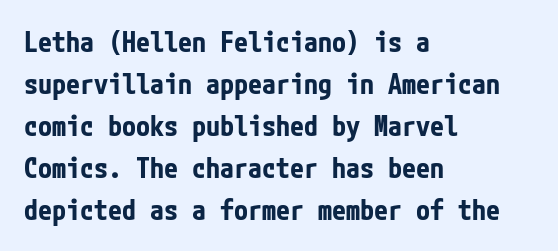
The image shows 28 px bold, condensed sans-serif type, upright; set left-aligned, normal line spacing (1.5x), normal letter spacing, not underlined; low stroke contrast and a medium x-height.
